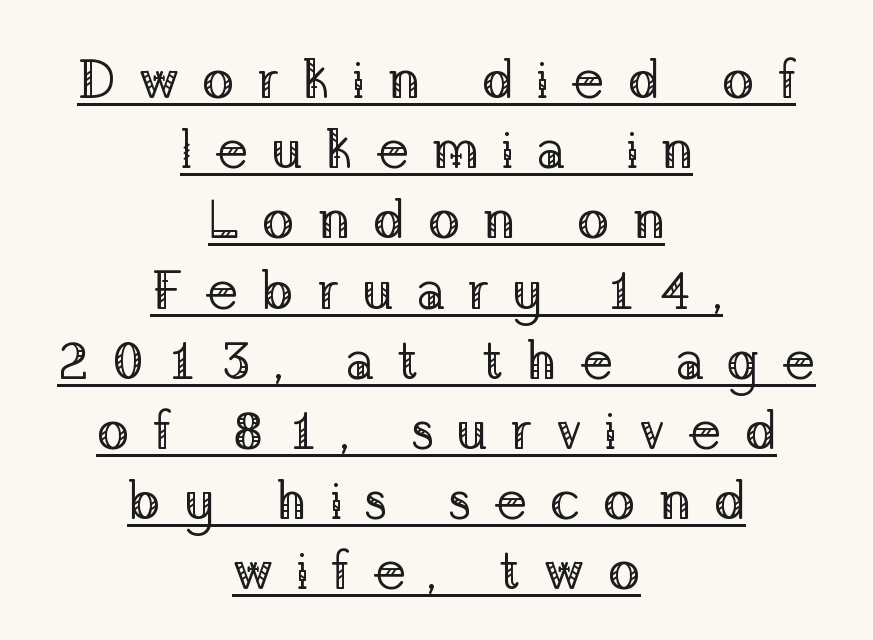
{"serif": "yes", "italic": "no", "bold": "no", "weight": "regular", "width": "normal", "stroke_contrast": "low", "x_height": "medium", "monospaced": "no", "underline": "yes", "align": "center", "line_spacing": "normal", "line_spacing_ratio": 1.3, "letter_spacing": "wide", "letter_spacing_em": 0.41, "glyph_px": 54}
